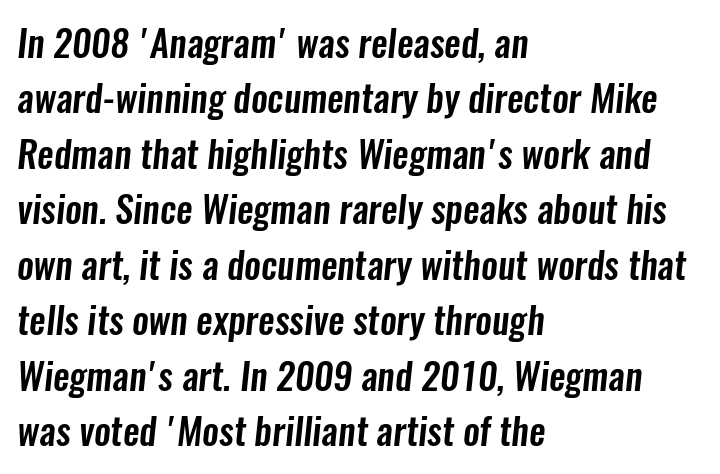
{"serif": "no", "width": "condensed", "stroke_contrast": "low", "x_height": "medium", "monospaced": "no", "underline": "no", "align": "left", "line_spacing": "normal", "line_spacing_ratio": 1.5, "letter_spacing": "normal", "letter_spacing_em": 0.0, "glyph_px": 37}
